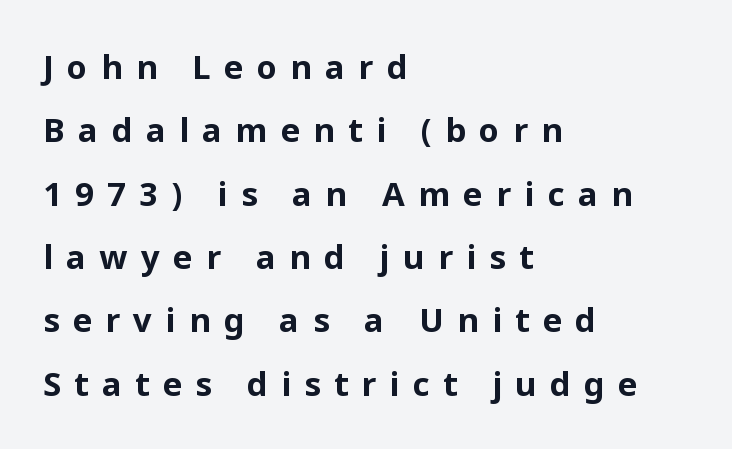
{"serif": "no", "italic": "no", "bold": "yes", "weight": "bold", "width": "normal", "stroke_contrast": "low", "x_height": "medium", "monospaced": "no", "underline": "no", "align": "left", "line_spacing": "loose", "line_spacing_ratio": 1.92, "letter_spacing": "wide", "letter_spacing_em": 0.4, "glyph_px": 33}
